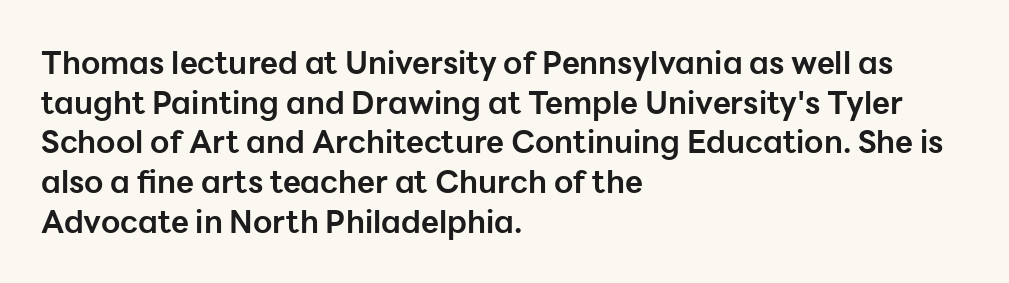
{"serif": "no", "italic": "no", "bold": "yes", "weight": "bold", "width": "normal", "stroke_contrast": "low", "x_height": "medium", "monospaced": "no", "underline": "no", "align": "left", "line_spacing": "normal", "line_spacing_ratio": 1.28, "letter_spacing": "normal", "letter_spacing_em": 0.0, "glyph_px": 31}
